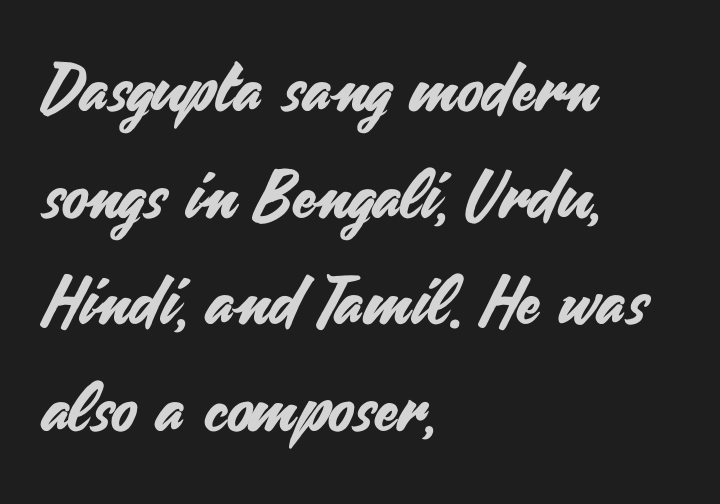
Q: Is the text italic (slanted)? A: Yes.
Q: Is the typeface a serif or a sans-serif typeface? A: Sans-serif.
Q: Is the text underlined? A: No.
Q: How is the paragraph aligned? A: Left-aligned.
Q: Is the spacing between letters normal or unusually wide? A: Normal.
Q: Is the spacing between lines tight, normal or loose? A: Normal.
Q: Width (condensed, normal, or wide)? A: Normal.
Q: Stroke contrast? A: Medium.
Q: x-height? A: Small.
Q: Monospaced? A: No.
